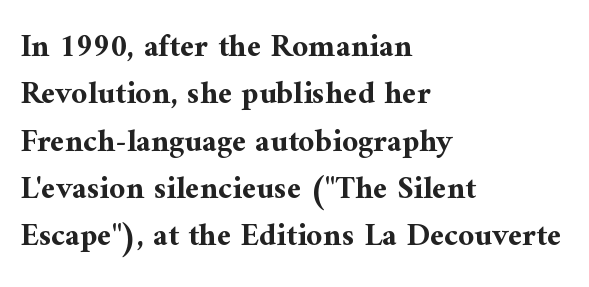
Posture: straight, roman, zero tilt. You could not count columns in this text — the font is proportionally spaced. The specimen omits any rule beneath the text block's lines. Heft: maximum for text — a bold. The paragraph shown leans on its left margin.
